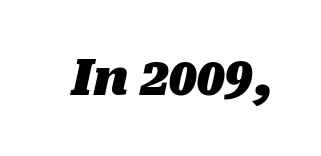
Q: Is the text bold? A: Yes.
Q: Is the text italic (slanted)? A: Yes, it leans right by about 10 degrees.
Q: Is the text underlined? A: No.
Q: Is the spacing between letters normal or unusually wide? A: Normal.
Q: Width (condensed, normal, or wide)? A: Normal.
Q: Stroke contrast? A: Medium.
Q: x-height? A: Medium.
Q: Monospaced? A: No.
